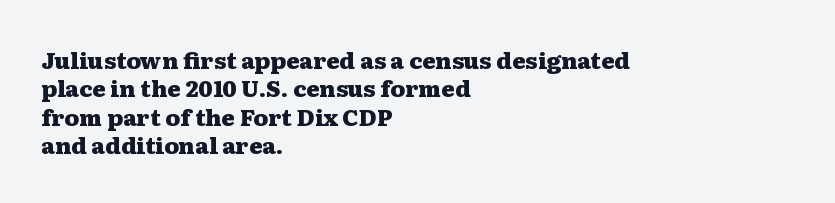
The image shows 23 px bold type, upright; set left-aligned, line spacing 1.23x, normal letter spacing, not underlined.
